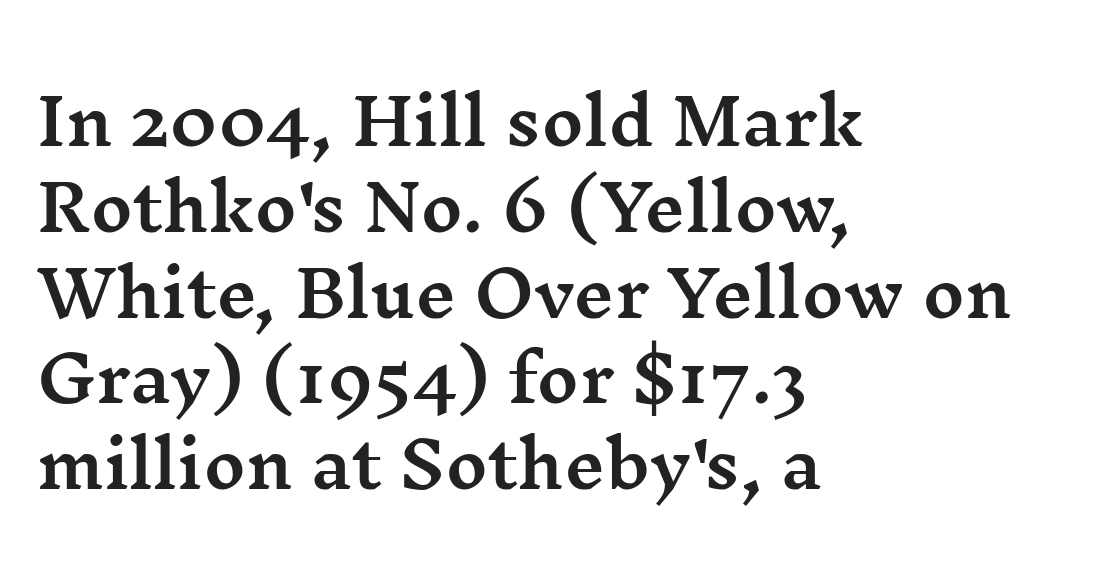
This sample uses plain, unmodified letter spacing. Nobody drew a line under any word here. Is there much room between lines? A standard amount, neither cramped nor airy. The text block is weighted toward the left margin, trailing off unevenly rightward.
